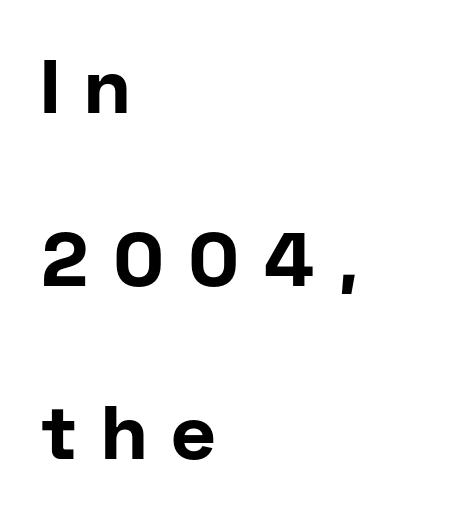
{"serif": "no", "italic": "no", "bold": "yes", "weight": "bold", "width": "normal", "stroke_contrast": "low", "x_height": "medium", "monospaced": "no", "underline": "no", "align": "left", "line_spacing": "loose", "line_spacing_ratio": 2.31, "letter_spacing": "wide", "letter_spacing_em": 0.34, "glyph_px": 75}
